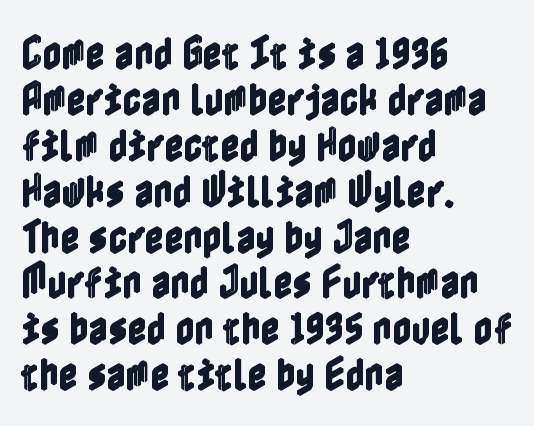
The image shows 37 px condensed type, upright; set left-aligned, line spacing 1.24x, normal letter spacing, not underlined; a medium x-height.
